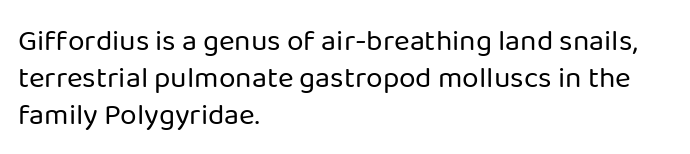
Descender tails drop into unmarked territory. The rendering shows plain stroke endings on the letterforms — a sans-serif design. Weight class: somewhere from thin through regular. No italicization has been applied; the sample stays upright.
